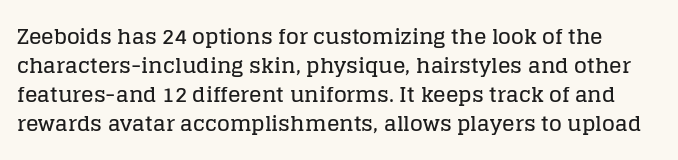
{"italic": "no", "underline": "no", "line_spacing": "normal", "line_spacing_ratio": 1.38, "letter_spacing": "normal", "letter_spacing_em": 0.0, "glyph_px": 21}
